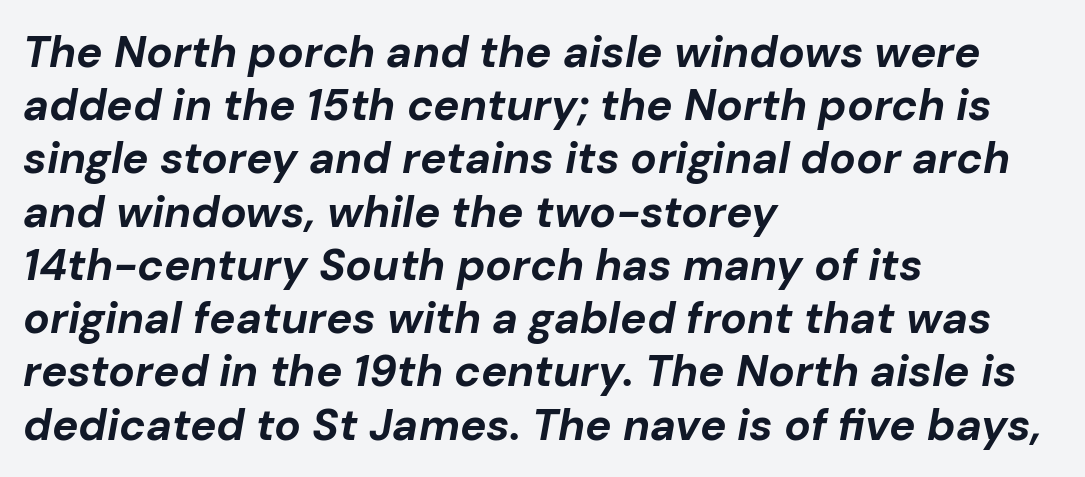
Q: Is the text bold? A: Yes.
Q: Is the text italic (slanted)? A: Yes, it leans right by about 10 degrees.
Q: Is the text underlined? A: No.
Q: How is the paragraph aligned? A: Left-aligned.
Q: Is the spacing between letters normal or unusually wide? A: Normal.
Q: Width (condensed, normal, or wide)? A: Normal.
Q: Stroke contrast? A: Low.
Q: x-height? A: Medium.
Q: Monospaced? A: No.
